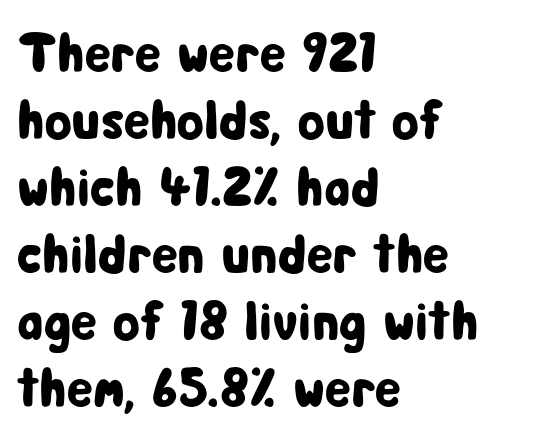
The typography opts for an upright posture over an oblique one. Regarding serifs, this sample does without them. Descenders hang freely into open space. Do the characters align in a grid? No, the font is proportional.
